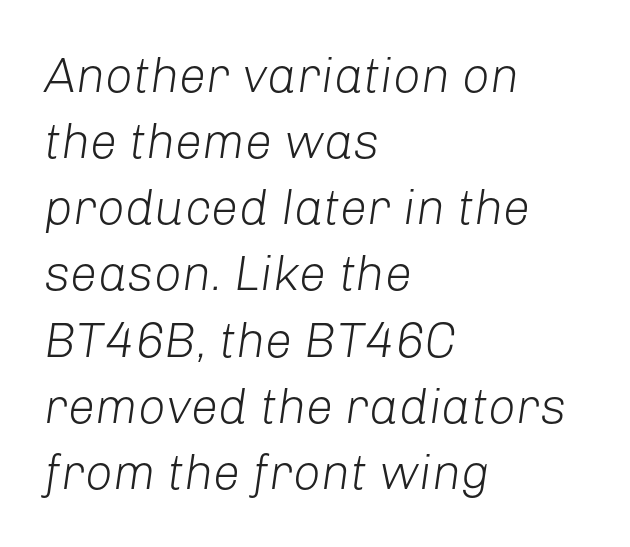
Beneath every word, the page is bare. One-word summary of the alignment: left. Look at the tracking — it's just the regular setting, nothing added. The rendering applies a slant to the glyphs. This reads as an unemphasized weight, regular at the heaviest. Leading: standard.
